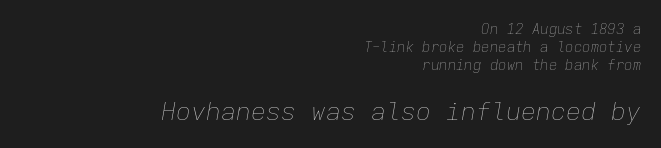
Each row of text sits above clean, open space. Vertical spacing — default. The passage is arranged like a letterhead date or caption credit — flush right. No chunkiness to these letters — they're not bold.
